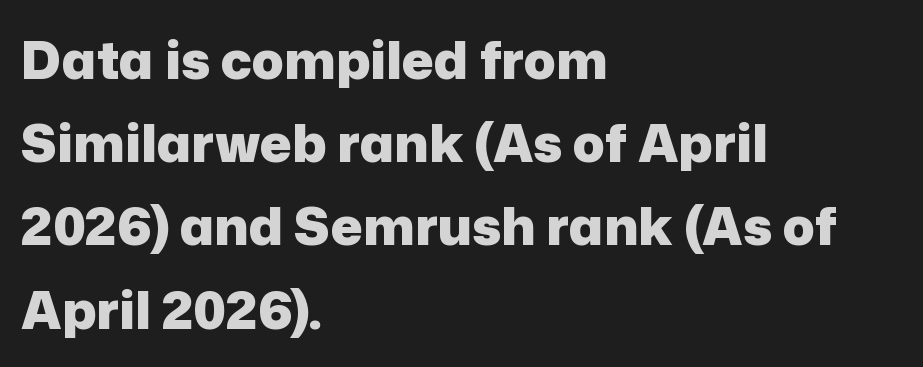
{"serif": "no", "italic": "no", "bold": "yes", "weight": "heavy", "width": "normal", "stroke_contrast": "low", "x_height": "medium", "monospaced": "no", "underline": "no", "align": "left", "line_spacing": "normal", "line_spacing_ratio": 1.57, "letter_spacing": "normal", "letter_spacing_em": 0.0, "glyph_px": 53}
